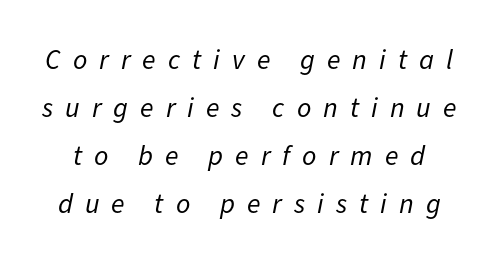
A typesetter would call this proportional, since set widths differ per character. This reads as an unemphasized weight, regular at the heaviest. There's an unmistakable incline to the writing here. Each row of text sits above clean, open space.
